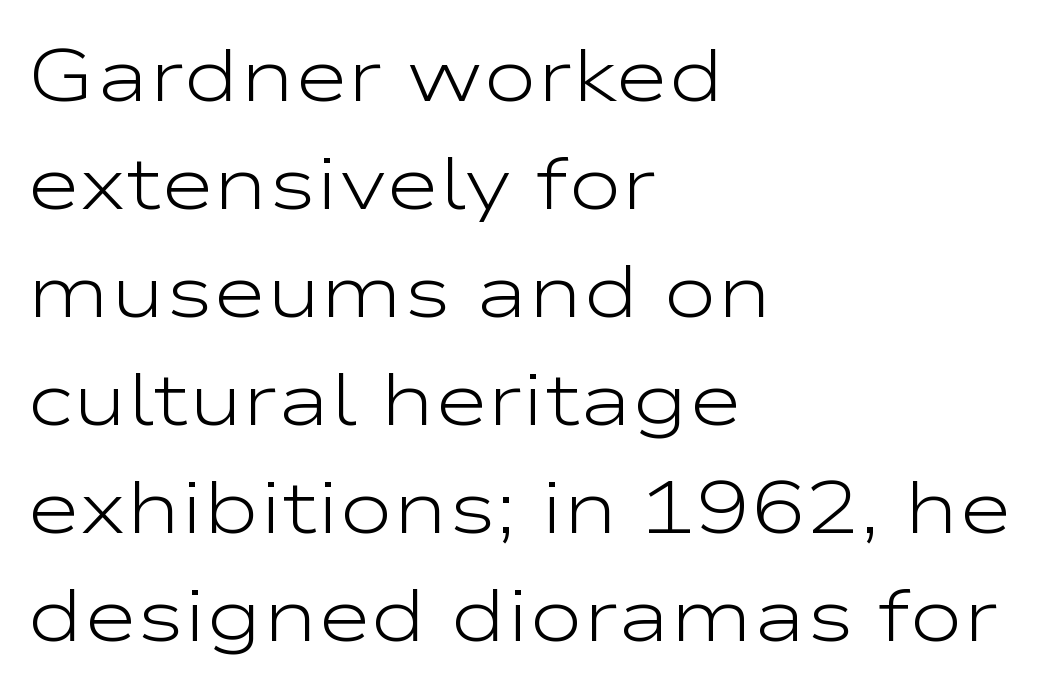
Nothing sits at the stroke ends, so this counts as sans-serif. Underlining? Definitely not there. The gaps between neighbouring characters are ordinary and unremarkable. Stroke thickness stays within the range of a standard reading face or lighter. Designer's note — italics off, roman on. Which margin do the lines hug? The left one — the right edge is uneven.
